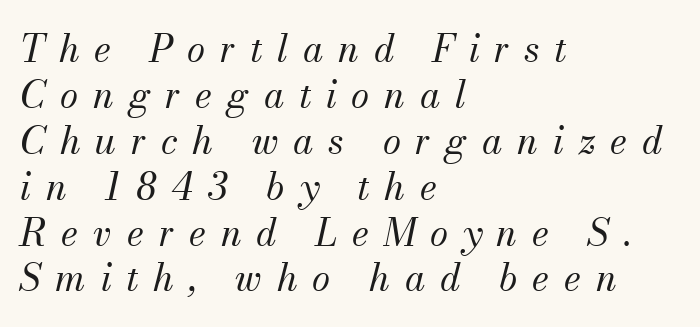
{"serif": "yes", "italic": "yes", "lean": "right", "slant_degrees": 13, "bold": "no", "weight": "regular", "width": "normal", "stroke_contrast": "medium", "x_height": "small", "monospaced": "no", "underline": "no", "align": "left", "line_spacing_ratio": 1.24, "letter_spacing": "wide", "letter_spacing_em": 0.4, "glyph_px": 37}
